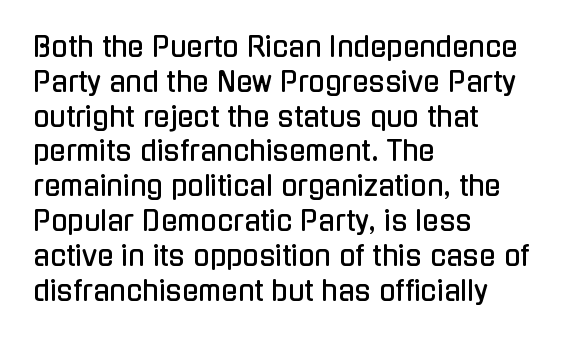
Students, observe: this is what conventionally led text looks like. This sample uses plain, unmodified letter spacing. Nobody drew a line under any word here. The typesetter chose a ragged-right arrangement here. Style check: upright.
